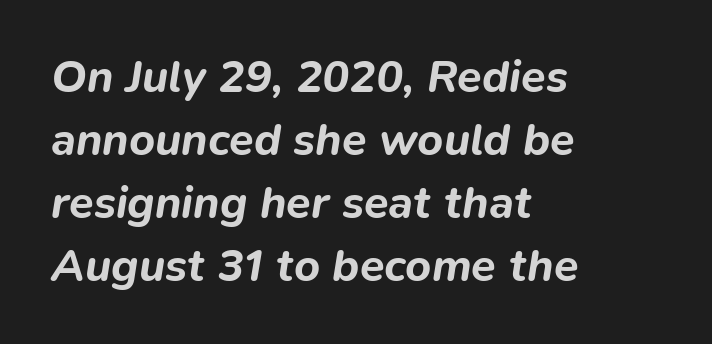
{"italic": "yes", "lean": "right", "slant_degrees": 9, "bold": "yes", "weight": "bold", "width": "normal", "stroke_contrast": "low", "x_height": "medium", "monospaced": "no", "underline": "no", "align": "left", "line_spacing": "normal", "line_spacing_ratio": 1.4, "letter_spacing": "normal", "letter_spacing_em": 0.0, "glyph_px": 45}
